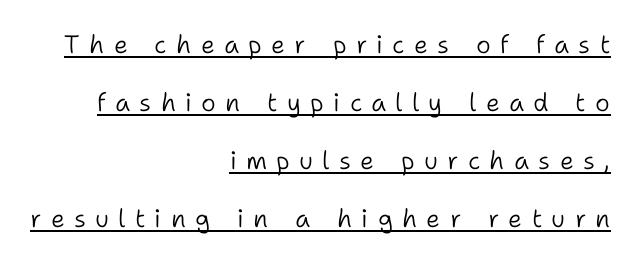
Q: Is the text bold? A: No.
Q: Is the text italic (slanted)? A: No, it is upright.
Q: Is the text underlined? A: Yes.
Q: How is the paragraph aligned? A: Right-aligned.
Q: Is the spacing between letters normal or unusually wide? A: Unusually wide.
Q: Is the spacing between lines tight, normal or loose? A: Loose.
